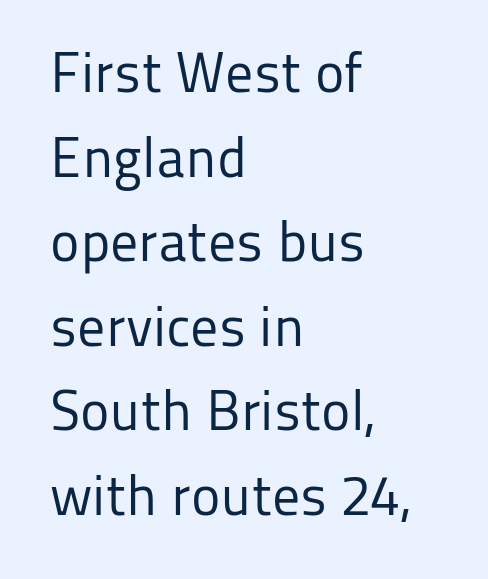
No italicization has been applied; the sample stays upright. Vertically, the passage feels balanced, rows spaced as you'd expect. Notice how the passage keeps a crisp vertical edge on the left only. Beneath every word, the page is bare.
